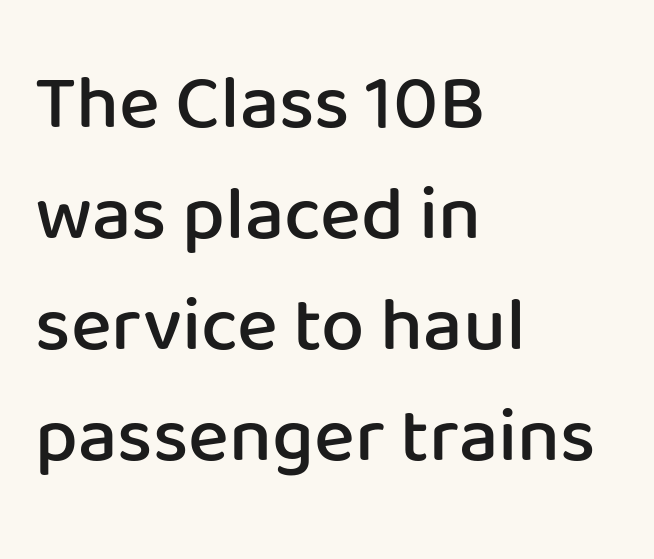
{"serif": "no", "italic": "no", "bold": "semi", "weight": "semibold", "width": "normal", "stroke_contrast": "low", "x_height": "medium", "monospaced": "no", "underline": "no", "align": "left", "line_spacing": "normal", "line_spacing_ratio": 1.44, "letter_spacing": "normal", "letter_spacing_em": 0.0, "glyph_px": 77}
